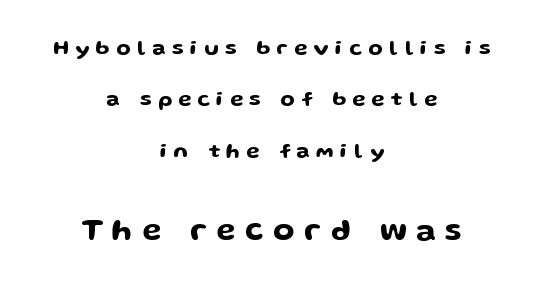
Visually, the bottom section dominates because its glyphs are scaled up. The letters advance in unequal steps, a hallmark of proportional type. Summary of vertical rhythm: relaxed, with wide interline spacing. This sample is center-justified, so both line endings float freely. Classification — sans serif.
